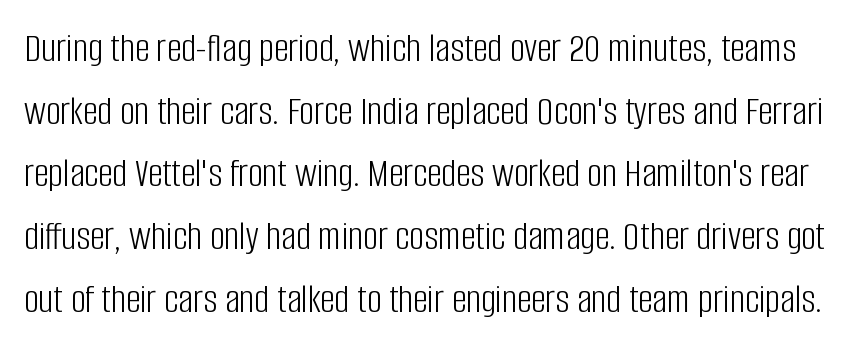
The space directly below the letters is spotless. Letterform terminals end flat and unadorned throughout the passage. Quick note: interline space is typical. Is the type heavy? It reads as light-to-regular instead.
